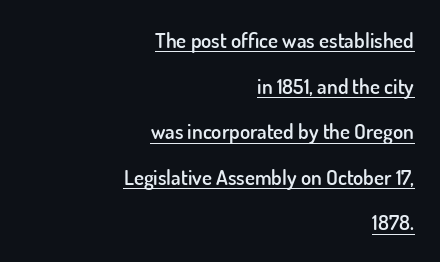
{"italic": "no", "bold": "semi", "underline": "yes", "align": "right", "line_spacing": "loose", "line_spacing_ratio": 2.17, "letter_spacing": "normal", "letter_spacing_em": 0.0, "glyph_px": 21}
